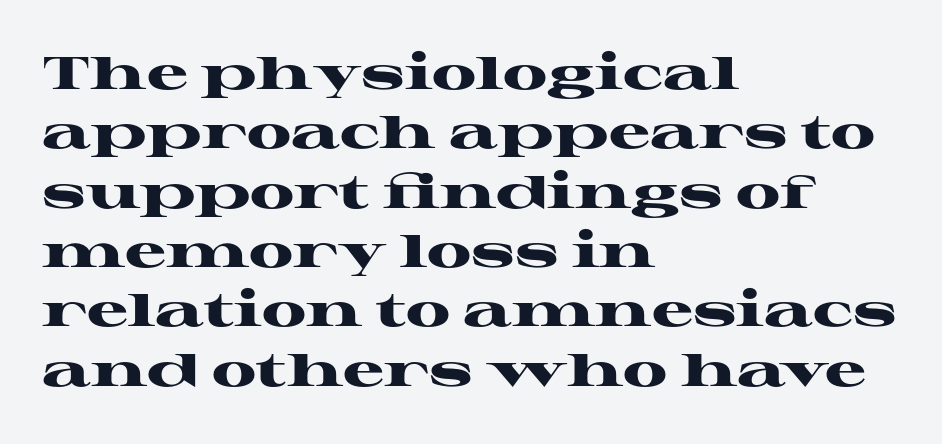
A typesetter would mark this as roman, not italic. Spacing between characters is what you'd get straight out of the box. Unmarked baselines from the first word to the last. Pretty heavy lettering here — definitely bold.
